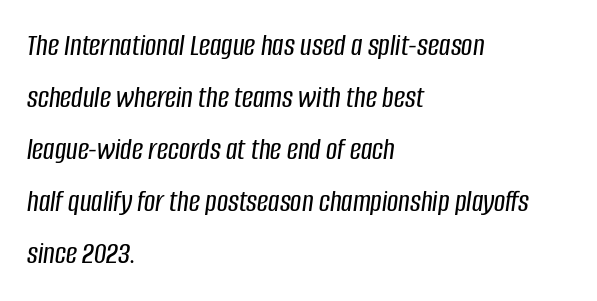
The whole block is typeset with a tilt. Inter-character spacing is left at the font's built-in metrics. A classic flush-left, rag-right setting is used for this passage. The rows are spaced the way most documents space them. Underlining? Definitely not there. The letters advance in unequal steps, a hallmark of proportional type.
